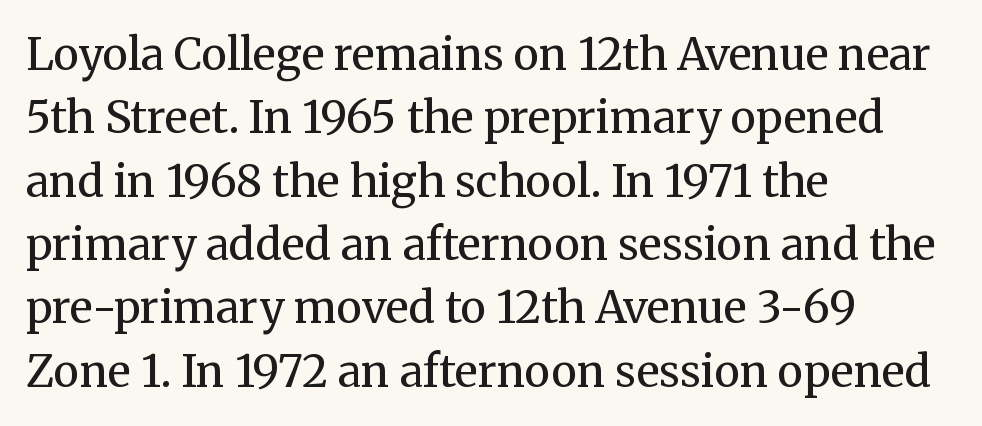
{"serif": "yes", "italic": "no", "bold": "no", "weight": "regular", "width": "normal", "stroke_contrast": "medium", "x_height": "medium", "monospaced": "no", "underline": "no", "align": "left", "line_spacing": "normal", "line_spacing_ratio": 1.44, "letter_spacing": "normal", "letter_spacing_em": 0.0, "glyph_px": 44}
